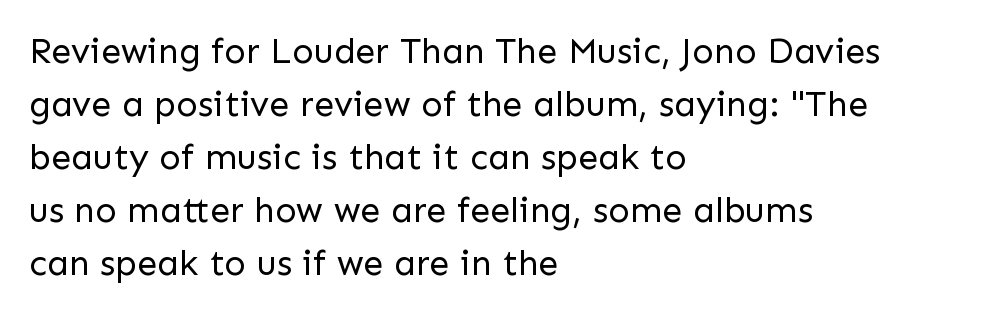
{"serif": "no", "italic": "no", "bold": "no", "weight": "regular", "width": "normal", "stroke_contrast": "low", "x_height": "medium", "monospaced": "no", "underline": "no", "align": "left", "line_spacing": "normal", "line_spacing_ratio": 1.47, "letter_spacing": "normal", "letter_spacing_em": 0.0, "glyph_px": 36}
